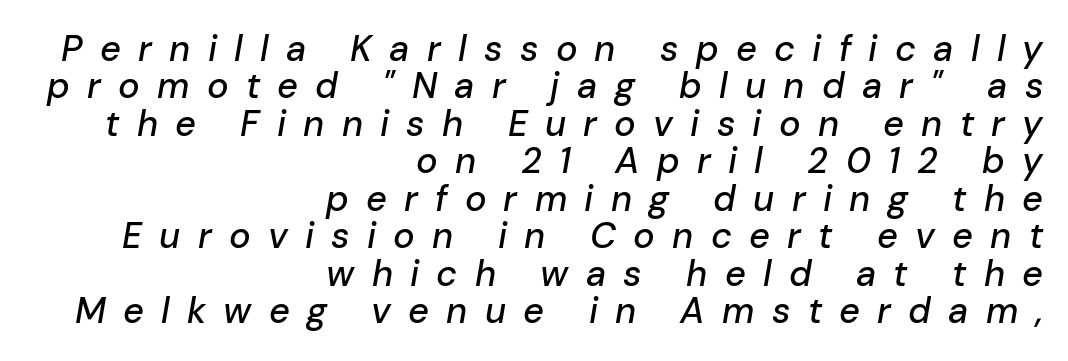
A student would call this right alignment; a typographer would say flush right, rag left. The letters advance in unequal steps, a hallmark of proportional type. An italicized treatment has been applied to the whole sample. Bare-footed words on every line.
